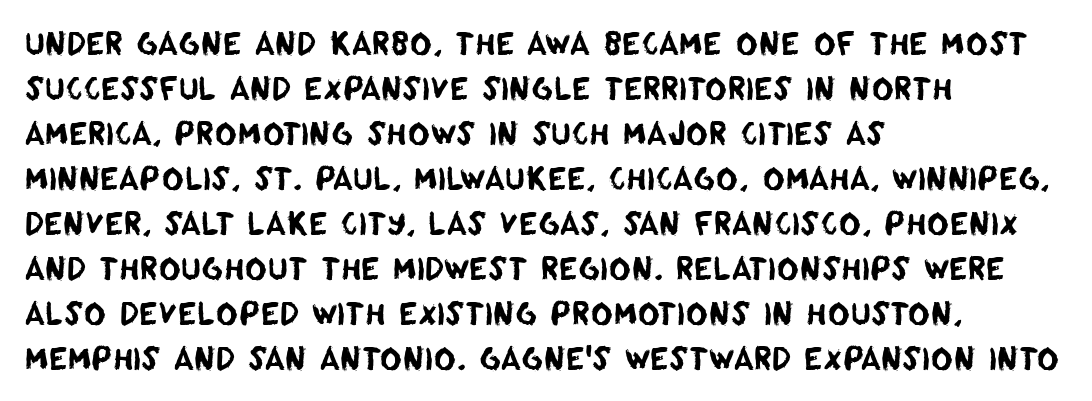
{"serif": "no", "width": "normal", "stroke_contrast": "low", "x_height": "large", "monospaced": "no", "underline": "no", "align": "left", "line_spacing": "normal", "line_spacing_ratio": 1.5, "letter_spacing": "normal", "letter_spacing_em": 0.0, "glyph_px": 30}
